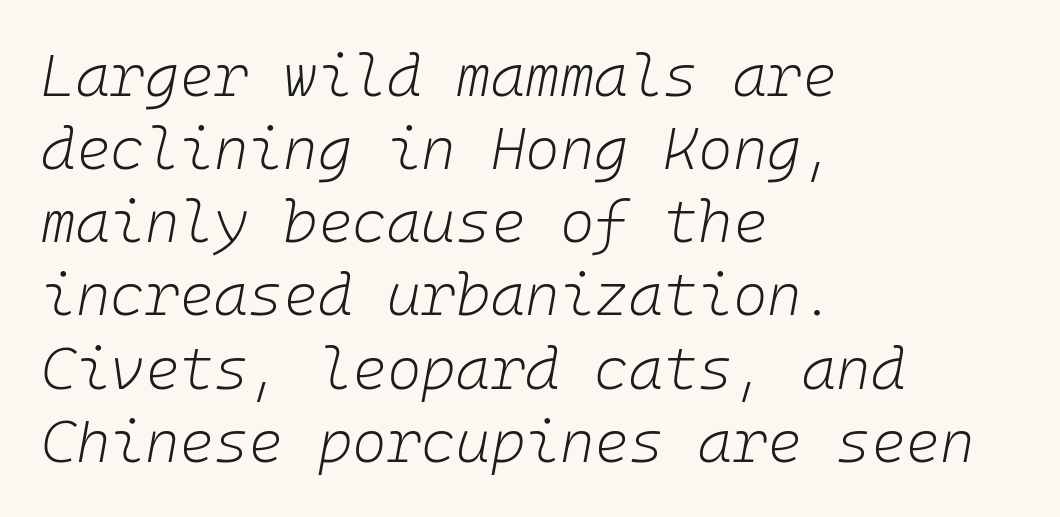
The image shows 59 px light type, italic (leaning right); set left-aligned, line spacing 1.24x, normal letter spacing, not underlined; low stroke contrast and a medium x-height.
